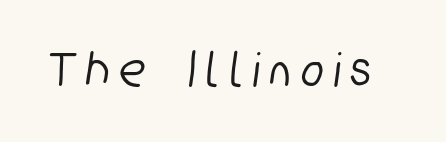
The tracking jumps out immediately: characters are airy and widely separated. Nope, no serifs anywhere on these letters. The passage shown is not underscored anywhere. The rendering uses natural spacing where letterforms have individual widths.
